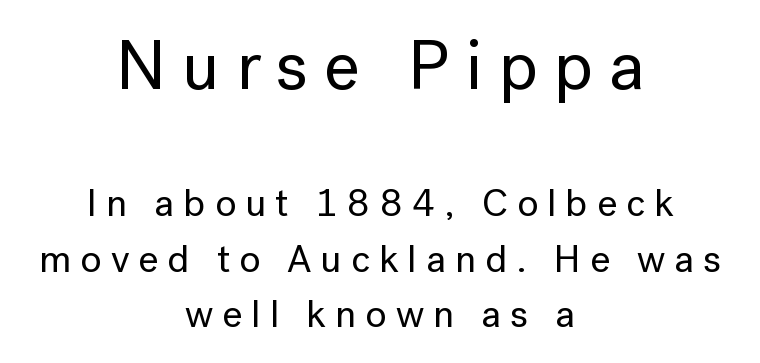
{"serif": "no", "italic": "no", "width": "normal", "stroke_contrast": "low", "x_height": "medium", "monospaced": "no", "underline": "no", "align": "center", "line_spacing": "normal", "line_spacing_ratio": 1.43, "letter_spacing": "wide", "letter_spacing_em": 0.23, "larger_block": "first", "size_ratio": 1.77, "glyph_px": 69}
